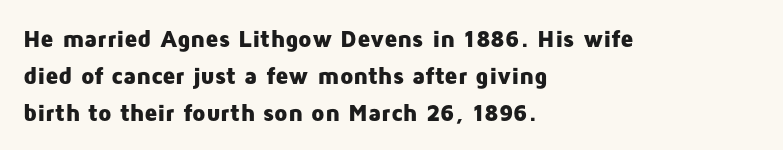
These lines sit exactly where default settings would place them. Descenders are the only things crossing below the line. As a designer I'd log this as weight 700, bold. Where is the straight margin? On the left. The axis of the letterforms is exactly vertical. No extra tracking has been applied to these lines.
